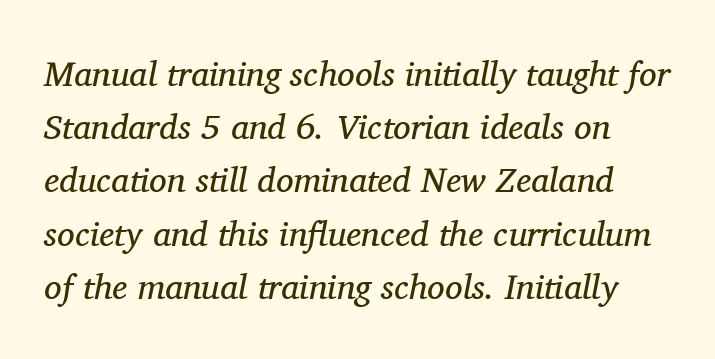
Students, observe: this is what conventionally led text looks like. Beneath every word, the page is bare. Unlike a clean sans, this face finishes its strokes with serifs. The line texture is even and compact thanks to regular tracking. Bold? No — there's no thickening of the strokes.
